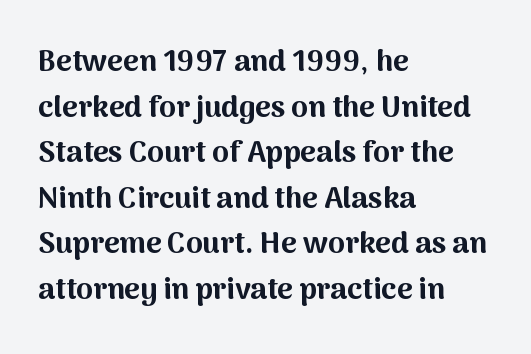
The image shows 30 px bold sans-serif type, upright; set left-aligned, normal line spacing (1.52x), normal letter spacing, not underlined; medium stroke contrast and a medium x-height.
